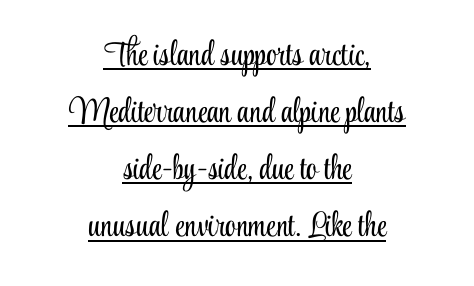
The image shows 34 px light, condensed serif type; set centered, normal line spacing (1.68x), normal letter spacing, underlined; low stroke contrast and a small x-height.
